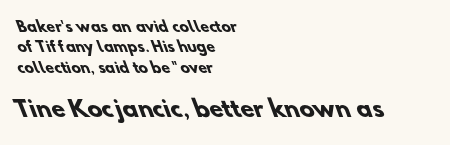
{"bold": "yes", "underline": "no", "align": "left", "line_spacing": "normal", "line_spacing_ratio": 1.45, "letter_spacing": "normal", "letter_spacing_em": 0.0, "larger_block": "second", "size_ratio": 1.57, "glyph_px": 22}
